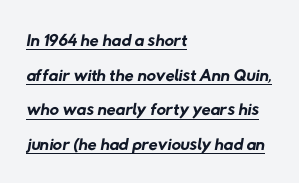
Q: Is the text bold? A: No.
Q: Is the text underlined? A: Yes.
Q: How is the paragraph aligned? A: Left-aligned.
Q: Is the spacing between letters normal or unusually wide? A: Normal.
Q: Is the spacing between lines tight, normal or loose? A: Normal.
